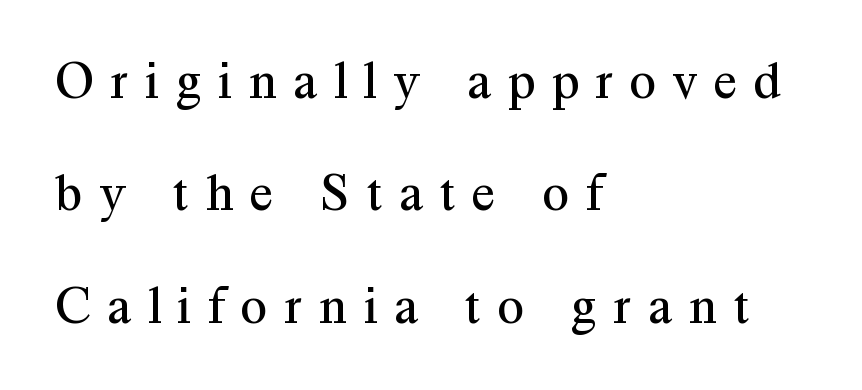
The words here are not underlined. Each letter keeps its own natural width here, so spacing adapts to shape. Italic? Not at all — the glyphs are vertical. Notice how the passage keeps a crisp vertical edge on the left only.
